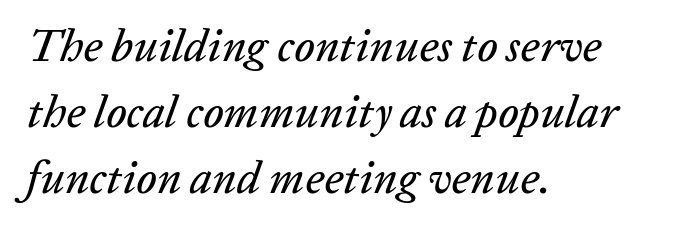
{"italic": "yes", "lean": "right", "slant_degrees": 20, "width": "normal", "stroke_contrast": "low", "x_height": "medium", "monospaced": "no", "underline": "no", "align": "left", "line_spacing": "normal", "line_spacing_ratio": 1.47, "letter_spacing": "normal", "letter_spacing_em": 0.0, "glyph_px": 45}
